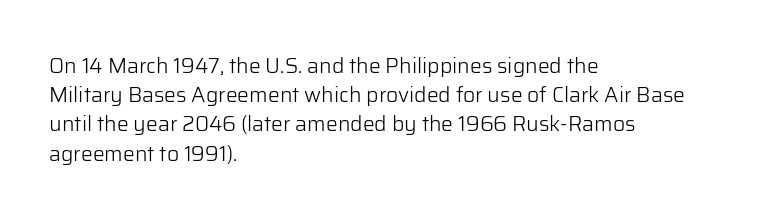
Q: Is the text bold? A: No.
Q: Is the text italic (slanted)? A: No, it is upright.
Q: Is the text underlined? A: No.
Q: How is the paragraph aligned? A: Left-aligned.
Q: Is the spacing between letters normal or unusually wide? A: Normal.
Q: Is the spacing between lines tight, normal or loose? A: Normal.
